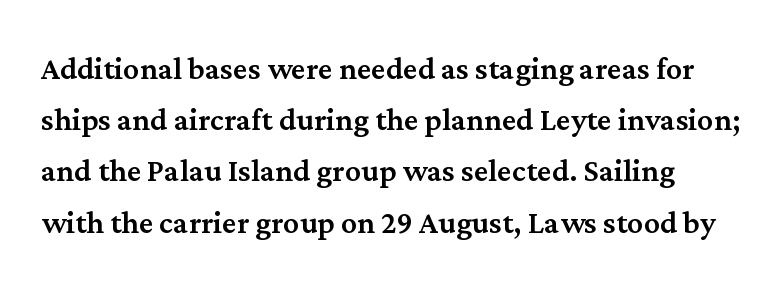
The typography opts for an upright posture over an oblique one. Beneath every word, the page is bare. A typesetter would call this proportional, since set widths differ per character. Vertical spacing — default. Regarding serifs, this sample has them.
